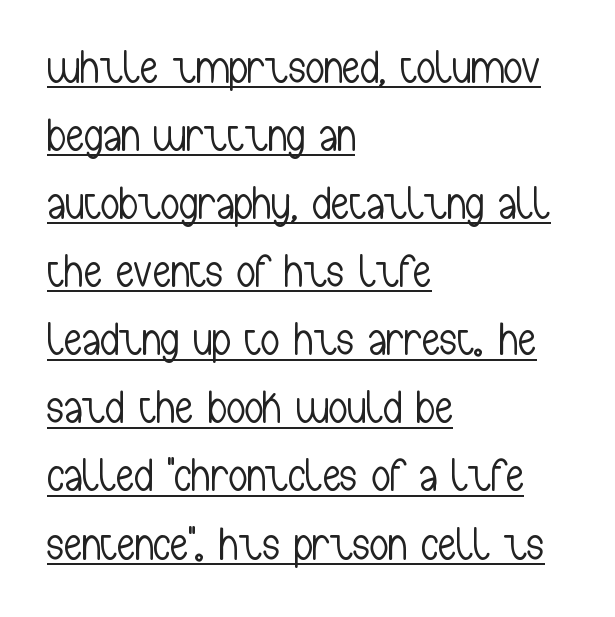
{"serif": "no", "italic": "no", "bold": "no", "weight": "light", "width": "condensed", "stroke_contrast": "low", "x_height": "medium", "monospaced": "no", "underline": "yes", "align": "left", "line_spacing": "normal", "line_spacing_ratio": 1.48, "letter_spacing": "normal", "letter_spacing_em": 0.0, "glyph_px": 46}
